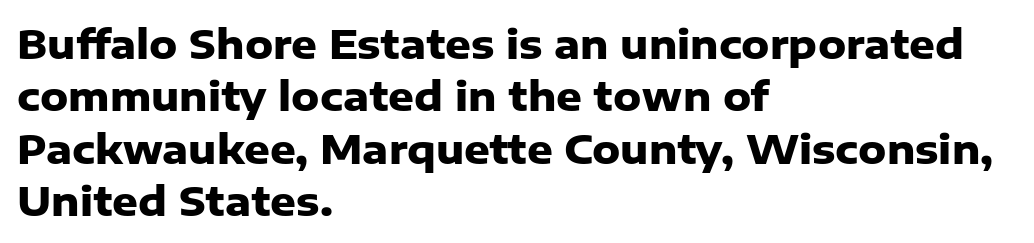
Every row of glyphs begins at an identical x-position on the left. A typesetter would call this leading conventional body-copy spacing. This is roman type, the default non-slanted kind. Is the type bold? Yes — the strokes are clearly thick and heavy.
